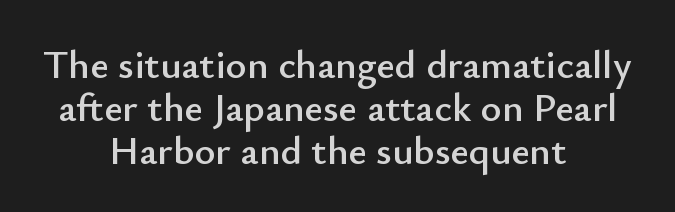
Q: Is the text italic (slanted)? A: No, it is upright.
Q: Is the typeface a serif or a sans-serif typeface? A: Sans-serif.
Q: Is the text underlined? A: No.
Q: How is the paragraph aligned? A: Centered.
Q: Is the spacing between letters normal or unusually wide? A: Normal.
Q: Is the spacing between lines tight, normal or loose? A: Tight.
Q: Width (condensed, normal, or wide)? A: Normal.
Q: Stroke contrast? A: Low.
Q: x-height? A: Small.
Q: Monospaced? A: No.
